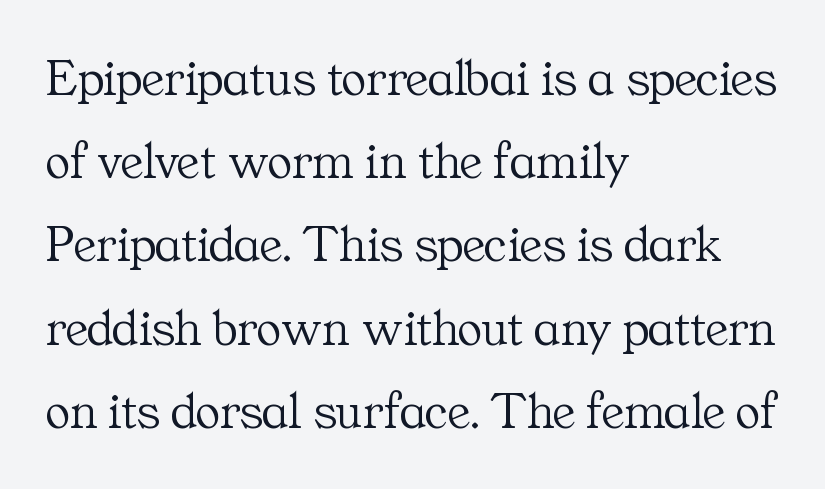
{"serif": "yes", "italic": "no", "bold": "no", "weight": "light", "width": "normal", "stroke_contrast": "medium", "x_height": "medium", "monospaced": "no", "underline": "no", "align": "left", "line_spacing": "normal", "line_spacing_ratio": 1.6, "letter_spacing": "normal", "letter_spacing_em": 0.0, "glyph_px": 52}
